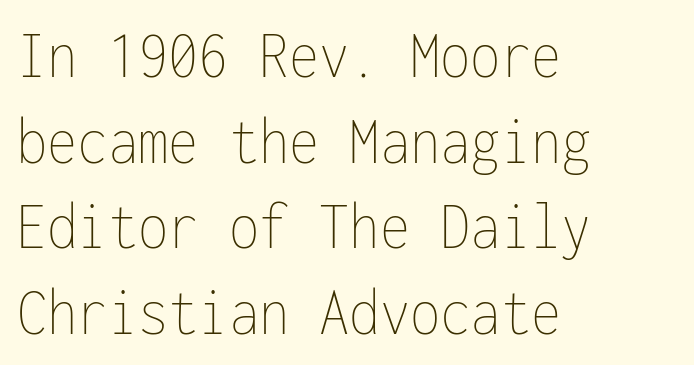
{"italic": "no", "bold": "no", "weight": "thin", "width": "condensed", "stroke_contrast": "low", "x_height": "medium", "monospaced": "yes", "underline": "no", "align": "left", "line_spacing_ratio": 1.24, "letter_spacing": "normal", "letter_spacing_em": 0.0, "glyph_px": 69}
